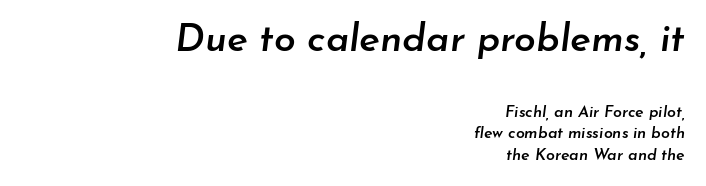
{"italic": "yes", "lean": "right", "slant_degrees": 7, "bold": "semi", "weight": "semibold", "width": "normal", "stroke_contrast": "low", "x_height": "small", "monospaced": "no", "underline": "no", "align": "right", "line_spacing": "normal", "line_spacing_ratio": 1.35, "letter_spacing": "normal", "letter_spacing_em": 0.0, "larger_block": "first", "size_ratio": 2.44, "glyph_px": 39}
